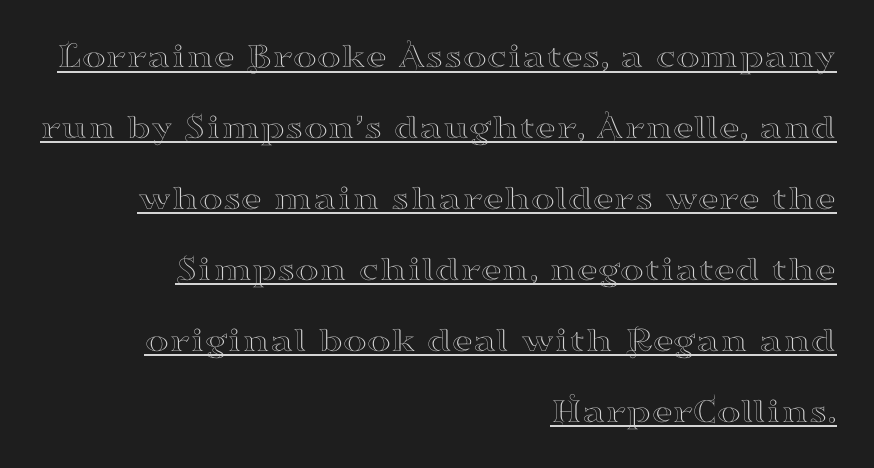
{"serif": "yes", "italic": "no", "width": "wide", "stroke_contrast": "high", "x_height": "small", "monospaced": "no", "underline": "yes", "align": "right", "line_spacing": "loose", "line_spacing_ratio": 1.97, "letter_spacing": "normal", "letter_spacing_em": 0.0, "glyph_px": 36}
